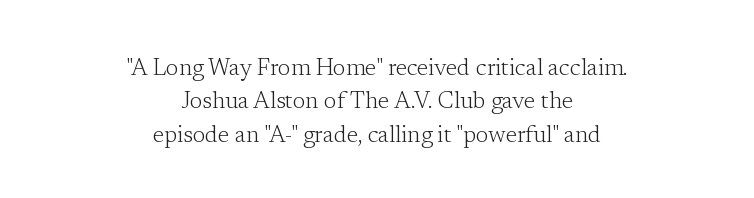
{"italic": "no", "bold": "no", "underline": "no", "align": "center", "line_spacing": "normal", "line_spacing_ratio": 1.45, "letter_spacing": "normal", "letter_spacing_em": 0.0, "glyph_px": 23}
